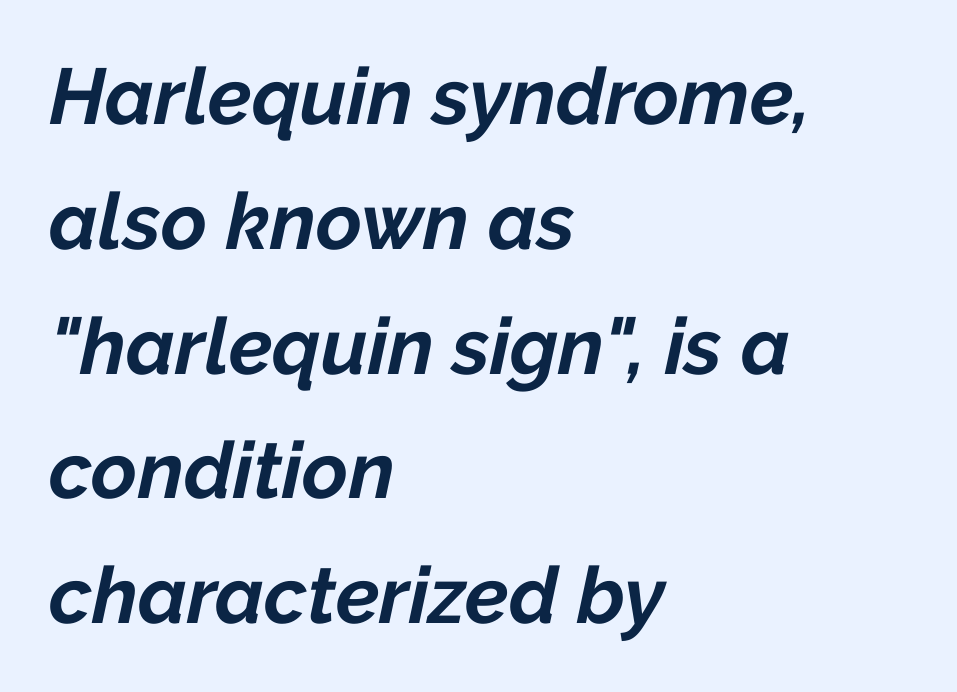
Q: Is the text bold? A: Yes.
Q: Is the text italic (slanted)? A: Yes, it leans right by about 12 degrees.
Q: Is the text underlined? A: No.
Q: How is the paragraph aligned? A: Left-aligned.
Q: Is the spacing between letters normal or unusually wide? A: Normal.
Q: Is the spacing between lines tight, normal or loose? A: Normal.
Q: Width (condensed, normal, or wide)? A: Normal.
Q: Stroke contrast? A: Low.
Q: x-height? A: Medium.
Q: Monospaced? A: No.
